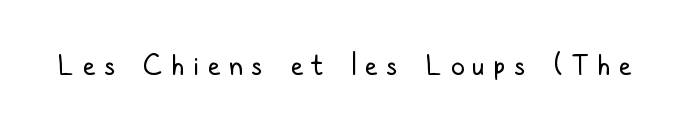
Rule under the text: the space is simply empty. The face used here is rendered with a markedly widened letterfit. Does the lettering tilt? It doesn't — this is upright. Letters have the restrained weight of plain body copy at most.
